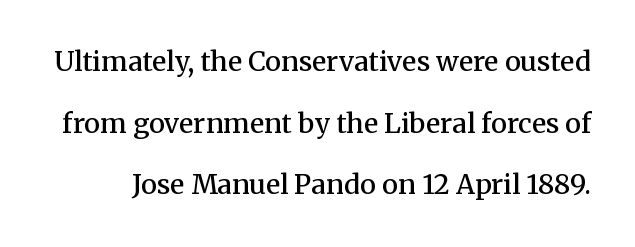
Posture: straight, roman, zero tilt. Underlining? Definitely not there. No extra tracking has been applied to these lines. The passage shown stacks its lines with a broad gap. Set as a demibold, roughly 600 on the weight scale.
